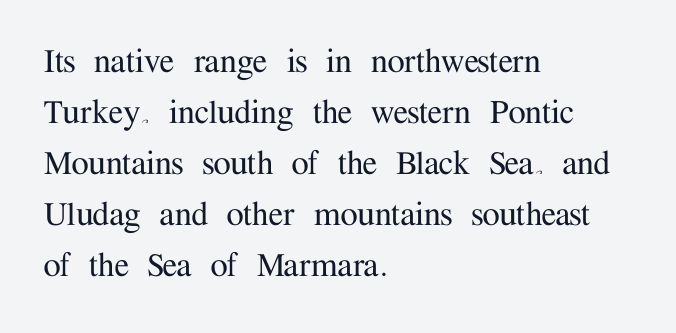
Q: Is the text italic (slanted)? A: No, it is upright.
Q: Is the typeface a serif or a sans-serif typeface? A: Serif.
Q: Is the text underlined? A: No.
Q: How is the paragraph aligned? A: Left-aligned.
Q: Is the spacing between letters normal or unusually wide? A: Normal.
Q: Is the spacing between lines tight, normal or loose? A: Normal.
Q: Width (condensed, normal, or wide)? A: Normal.
Q: Stroke contrast? A: Medium.
Q: x-height? A: Medium.
Q: Monospaced? A: No.
